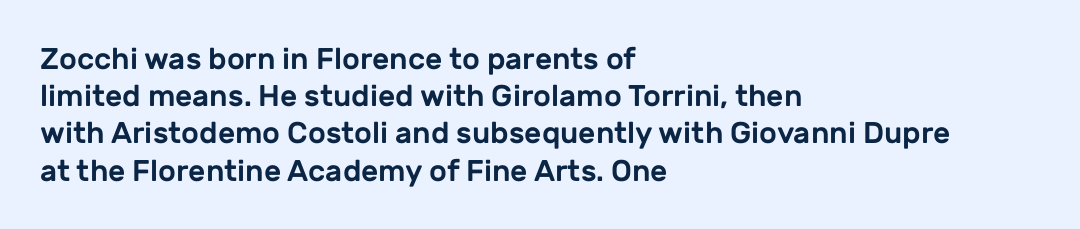
The image shows 30 px sans-serif type, upright; set left-aligned, line spacing 1.24x, normal letter spacing, not underlined; low stroke contrast and a medium x-height.
